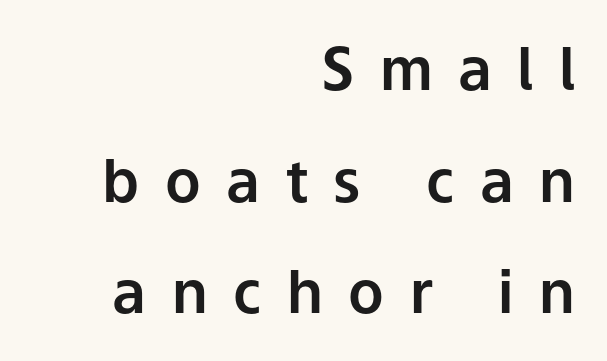
{"serif": "no", "italic": "no", "width": "normal", "stroke_contrast": "low", "x_height": "medium", "monospaced": "no", "underline": "no", "align": "right", "line_spacing_ratio": 1.89, "letter_spacing": "wide", "letter_spacing_em": 0.43, "glyph_px": 59}
